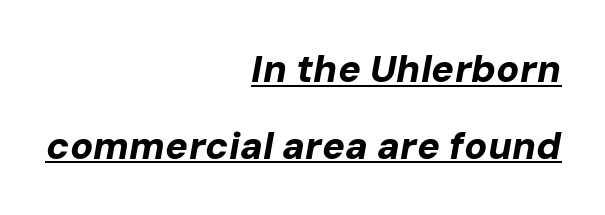
{"italic": "yes", "lean": "right", "slant_degrees": 10, "bold": "yes", "weight": "bold", "width": "normal", "stroke_contrast": "low", "x_height": "medium", "monospaced": "no", "underline": "yes", "align": "right", "line_spacing": "loose", "line_spacing_ratio": 2.02, "letter_spacing": "normal", "letter_spacing_em": 0.0, "glyph_px": 38}
